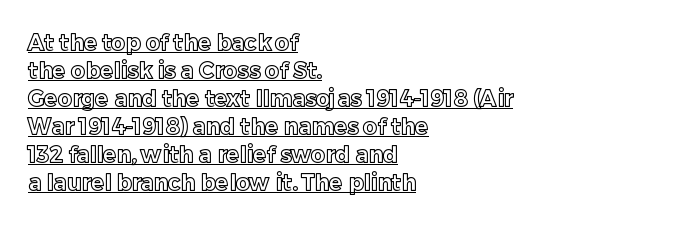
The image shows 22 px text type, upright; set left-aligned, normal line spacing (1.27x), normal letter spacing, underlined.
